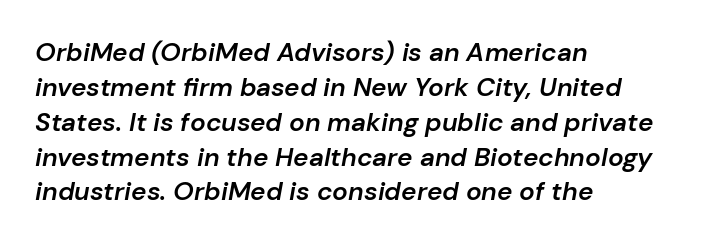
Glyph-to-glyph distance matches everyday printed text. The passage shown stacks its lines at a standard gap. You can tell it's italic because the verticals aren't actually vertical. Horizontal alignment here is leftward, the default for most running prose. The font is running at a semibold setting, under full bold.
